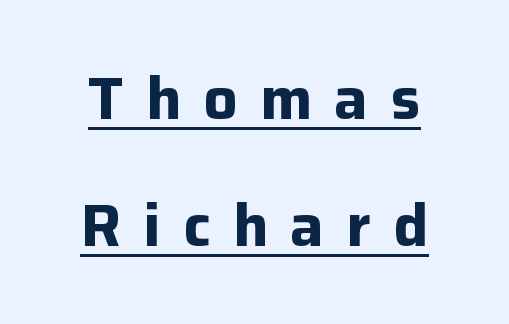
Q: Is the text bold? A: Yes.
Q: Is the text italic (slanted)? A: No, it is upright.
Q: Is the typeface a serif or a sans-serif typeface? A: Sans-serif.
Q: Is the text underlined? A: Yes.
Q: How is the paragraph aligned? A: Centered.
Q: Is the spacing between letters normal or unusually wide? A: Unusually wide.
Q: Is the spacing between lines tight, normal or loose? A: Loose.
Q: Width (condensed, normal, or wide)? A: Normal.
Q: Stroke contrast? A: Low.
Q: x-height? A: Medium.
Q: Monospaced? A: No.
